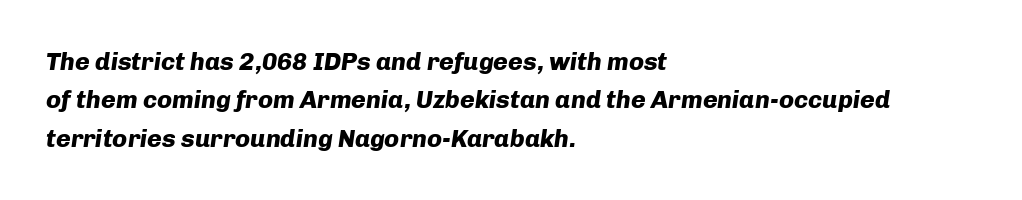
{"italic": "yes", "lean": "right", "slant_degrees": 8, "bold": "yes", "underline": "no", "align": "left", "line_spacing": "normal", "line_spacing_ratio": 1.54, "letter_spacing": "normal", "letter_spacing_em": 0.0, "glyph_px": 25}
